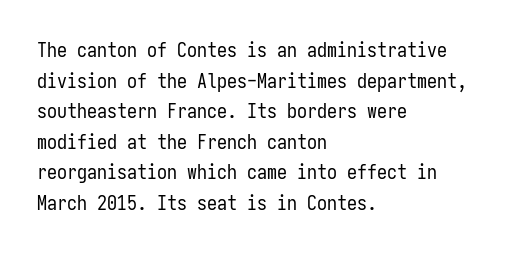
The image shows 20 px text type, upright; set left-aligned, normal line spacing (1.53x), normal letter spacing, not underlined.
